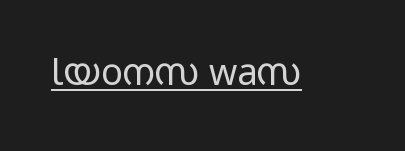
Stroke terminals: plain, sans-serif. The strokes carry an ordinary text weight at most. Looks like regular typesetting: each glyph gets only the width it needs. The letterforms sit shoulder to shoulder at normal distance. The face used here appears with an underline applied.
